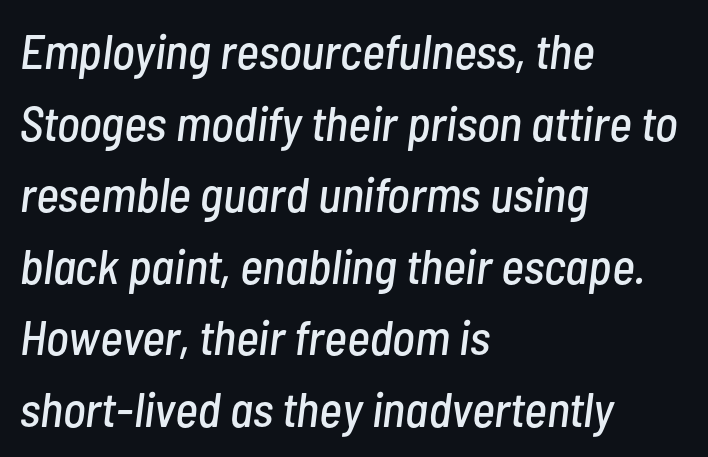
Leading: standard. A classic flush-left, rag-right setting is used for this passage. Every character sits at an angle, as italics do. The passage shown has conventional tracking throughout. The letters advance in unequal steps, a hallmark of proportional type.
